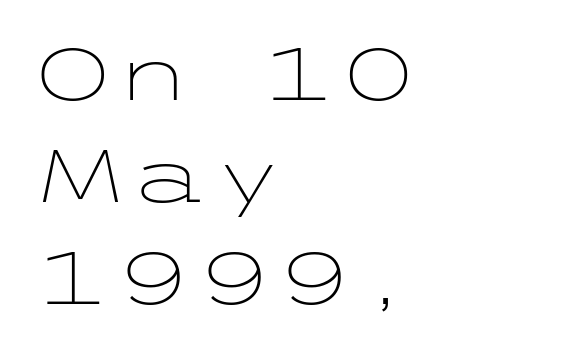
This is the regular roman posture of the typeface. Stems and bowls with no extra thickness — not bold. The letters carry no serifs — their stems end cleanly without finishing strokes. The passage is arranged the way most books set body copy — flush left. Observe the ordinary spacing: letters are neighbours, not strangers. A typesetter would call this leading conventional body-copy spacing.
